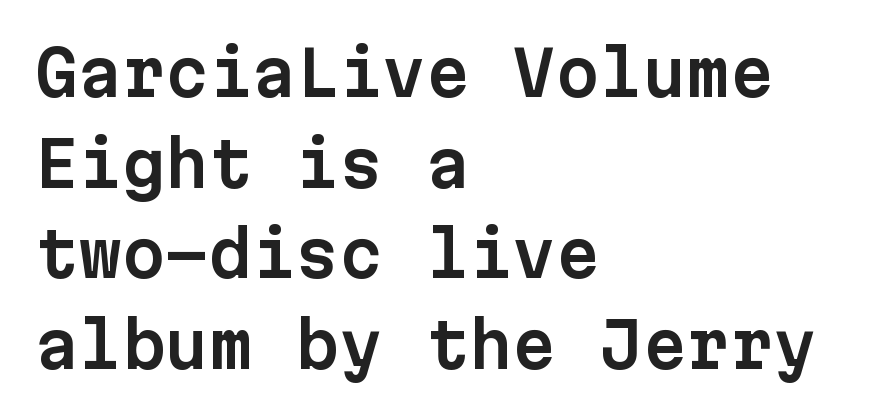
Q: Is the text italic (slanted)? A: No, it is upright.
Q: Is the typeface a serif or a sans-serif typeface? A: Sans-serif.
Q: Is the text underlined? A: No.
Q: How is the paragraph aligned? A: Left-aligned.
Q: Is the spacing between letters normal or unusually wide? A: Normal.
Q: Is the spacing between lines tight, normal or loose? A: Normal.
Q: Width (condensed, normal, or wide)? A: Normal.
Q: Stroke contrast? A: Low.
Q: x-height? A: Medium.
Q: Monospaced? A: Yes.
